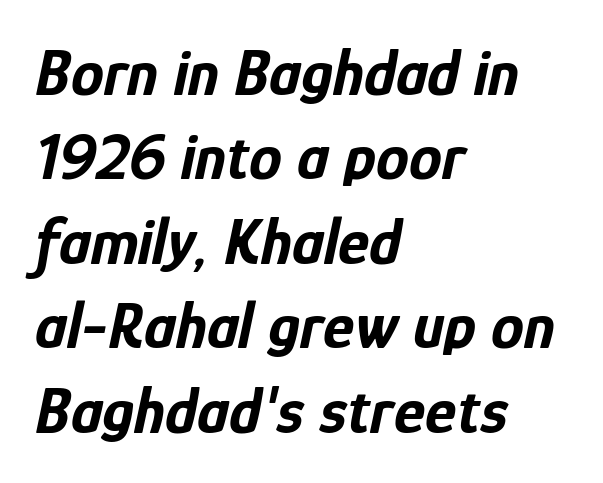
{"italic": "yes", "lean": "right", "slant_degrees": 12, "bold": "yes", "weight": "bold", "width": "condensed", "stroke_contrast": "low", "x_height": "medium", "monospaced": "no", "underline": "no", "align": "left", "line_spacing": "normal", "line_spacing_ratio": 1.28, "letter_spacing": "normal", "letter_spacing_em": 0.0, "glyph_px": 66}
